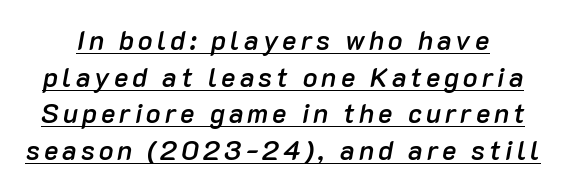
The image shows 27 px text type, italic (leaning right); set normal line spacing (1.36x), underlined.
